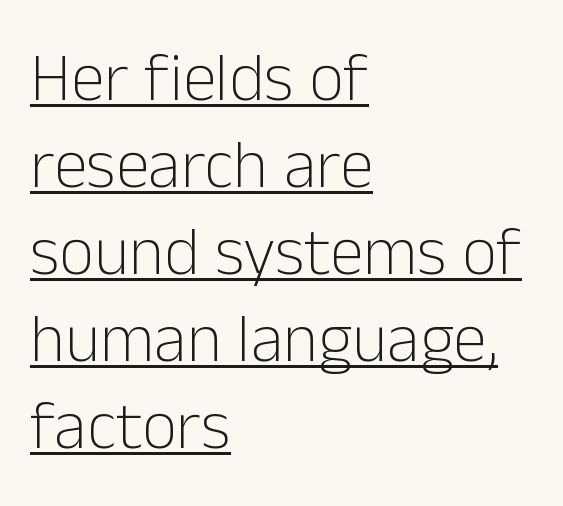
Q: Is the text bold? A: No.
Q: Is the text italic (slanted)? A: No, it is upright.
Q: Is the typeface a serif or a sans-serif typeface? A: Sans-serif.
Q: Is the text underlined? A: Yes.
Q: How is the paragraph aligned? A: Left-aligned.
Q: Is the spacing between letters normal or unusually wide? A: Normal.
Q: Is the spacing between lines tight, normal or loose? A: Normal.
Q: Width (condensed, normal, or wide)? A: Normal.
Q: Stroke contrast? A: Low.
Q: x-height? A: Medium.
Q: Monospaced? A: No.
